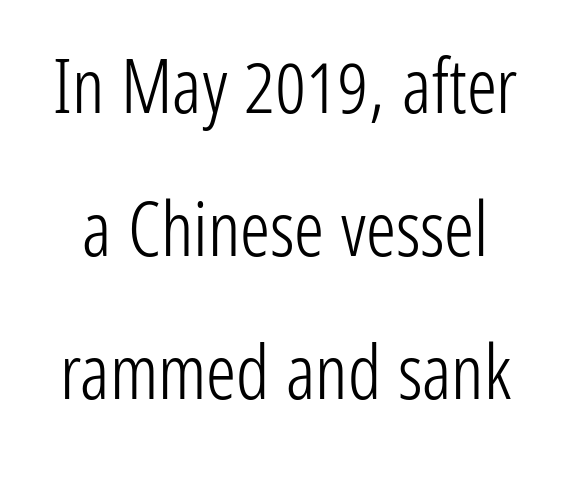
Letterform terminals end flat and unadorned throughout the passage. Look at the tracking — it's just the regular setting, nothing added. If you measured baseline to baseline, you'd find a long distance. Stroke mass is kept to a normal reading level or below. The face used here is proportionally spaced, like ordinary book or web type.
